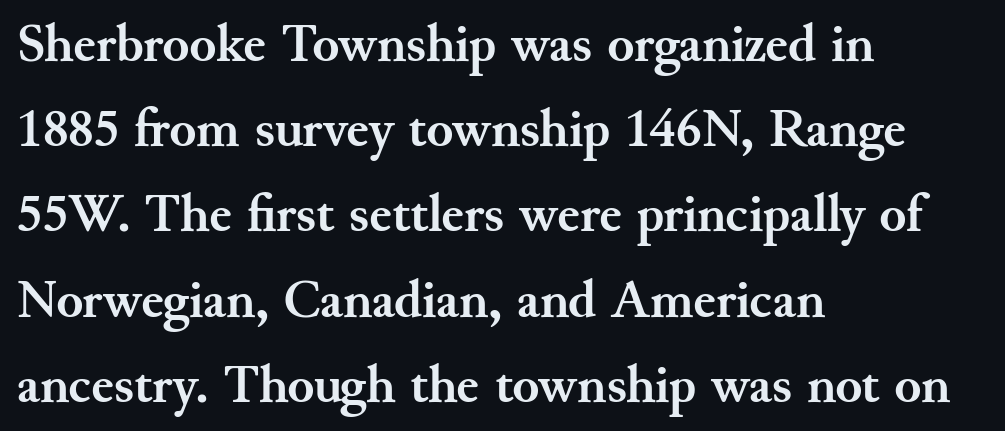
The image shows 55 px semibold serif type, upright; set left-aligned, normal line spacing (1.55x), normal letter spacing, not underlined; medium stroke contrast and a small x-height.
